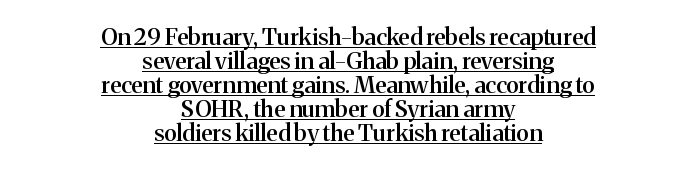
{"italic": "no", "bold": "semi", "underline": "yes", "align": "center", "line_spacing": "tight", "line_spacing_ratio": 1.04, "letter_spacing": "normal", "letter_spacing_em": 0.0, "glyph_px": 23}
